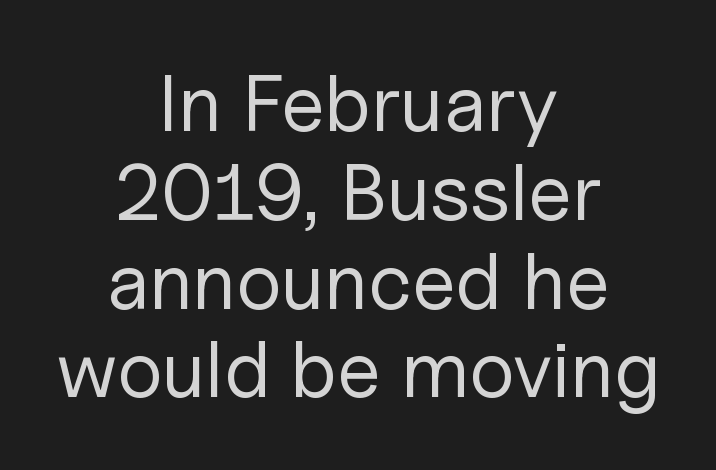
{"serif": "no", "italic": "no", "bold": "no", "weight": "regular", "width": "normal", "stroke_contrast": "low", "x_height": "medium", "monospaced": "no", "underline": "no", "align": "center", "line_spacing": "tight", "line_spacing_ratio": 1.11, "letter_spacing": "normal", "letter_spacing_em": 0.0, "glyph_px": 80}
